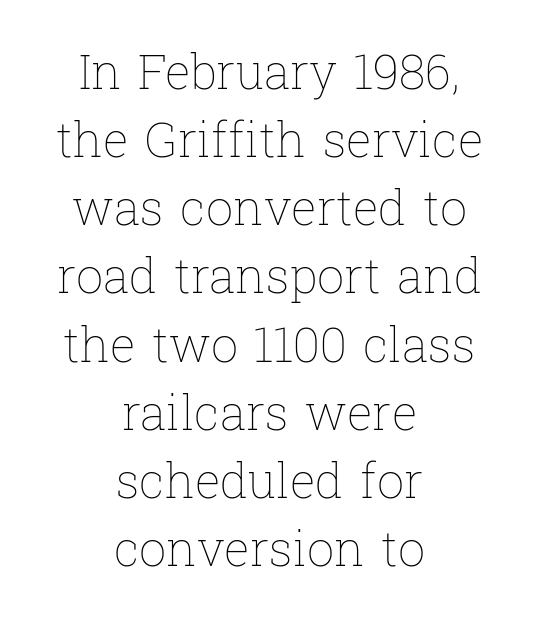
Q: Is the text bold? A: No.
Q: Is the text italic (slanted)? A: No, it is upright.
Q: Is the text underlined? A: No.
Q: How is the paragraph aligned? A: Centered.
Q: Is the spacing between letters normal or unusually wide? A: Normal.
Q: Is the spacing between lines tight, normal or loose? A: Normal.
Q: Width (condensed, normal, or wide)? A: Normal.
Q: Stroke contrast? A: Low.
Q: x-height? A: Medium.
Q: Monospaced? A: No.
